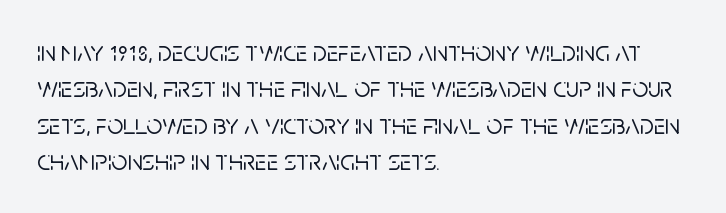
{"serif": "no", "italic": "no", "width": "normal", "stroke_contrast": "low", "x_height": "large", "monospaced": "no", "underline": "no", "align": "left", "line_spacing": "normal", "line_spacing_ratio": 1.3, "letter_spacing": "normal", "letter_spacing_em": 0.0, "glyph_px": 28}
